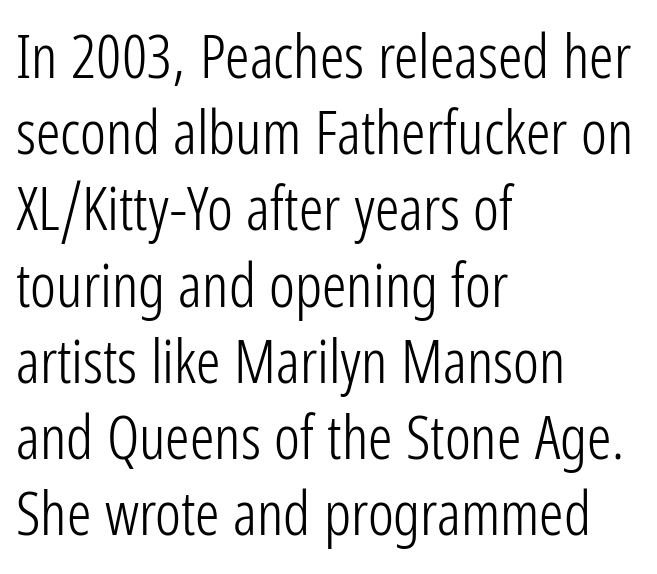
{"serif": "no", "italic": "no", "bold": "no", "weight": "light", "width": "condensed", "stroke_contrast": "low", "x_height": "medium", "monospaced": "no", "underline": "no", "align": "left", "line_spacing": "normal", "line_spacing_ratio": 1.25, "letter_spacing": "normal", "letter_spacing_em": 0.0, "glyph_px": 61}
